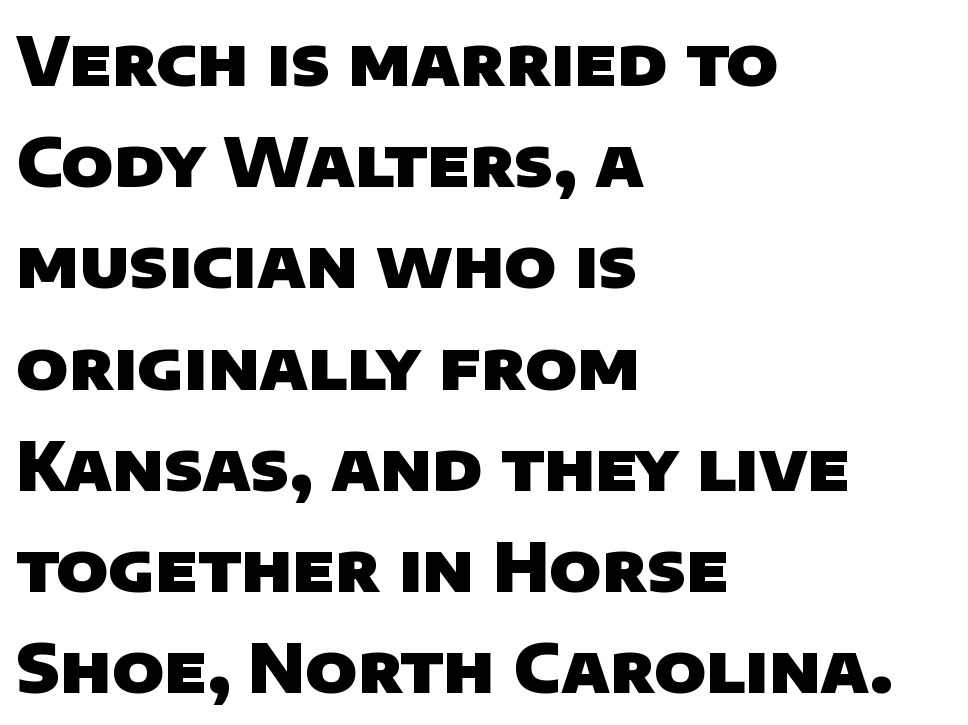
Q: Is the text bold? A: Yes.
Q: Is the typeface a serif or a sans-serif typeface? A: Sans-serif.
Q: Is the text underlined? A: No.
Q: How is the paragraph aligned? A: Left-aligned.
Q: Is the spacing between letters normal or unusually wide? A: Normal.
Q: Is the spacing between lines tight, normal or loose? A: Normal.
Q: Width (condensed, normal, or wide)? A: Normal.
Q: Stroke contrast? A: Low.
Q: x-height? A: Large.
Q: Monospaced? A: No.
